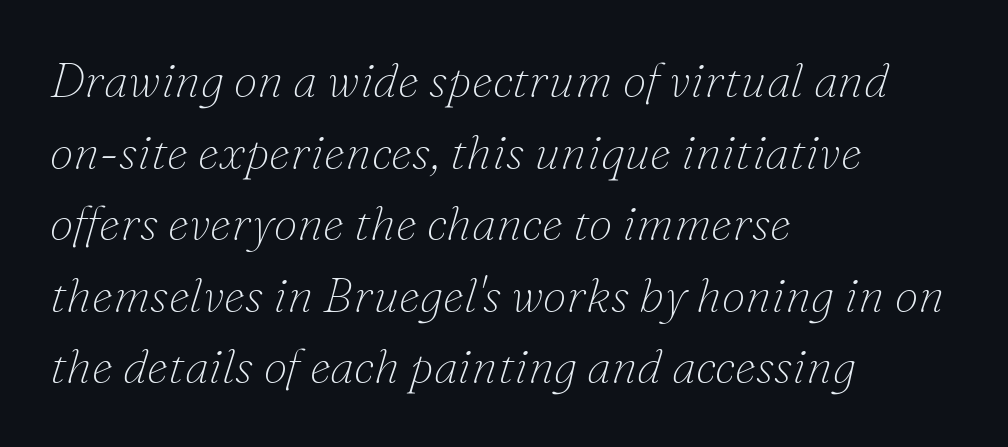
{"serif": "yes", "italic": "yes", "lean": "right", "slant_degrees": 16, "bold": "no", "weight": "thin", "width": "normal", "stroke_contrast": "low", "x_height": "small", "monospaced": "no", "underline": "no", "align": "left", "line_spacing": "normal", "line_spacing_ratio": 1.49, "letter_spacing": "normal", "letter_spacing_em": 0.0, "glyph_px": 48}
